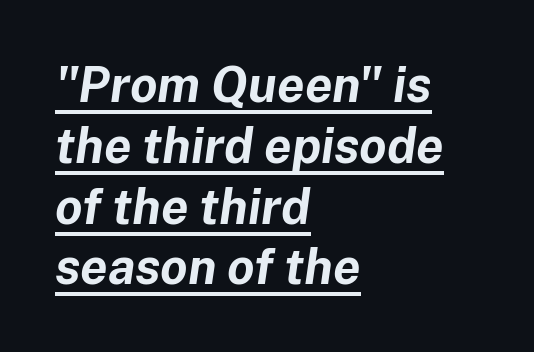
Q: Is the text bold? A: Yes.
Q: Is the text italic (slanted)? A: Yes, it leans right by about 8 degrees.
Q: Is the text underlined? A: Yes.
Q: How is the paragraph aligned? A: Left-aligned.
Q: Is the spacing between letters normal or unusually wide? A: Normal.
Q: Width (condensed, normal, or wide)? A: Normal.
Q: Stroke contrast? A: Low.
Q: x-height? A: Medium.
Q: Monospaced? A: No.
